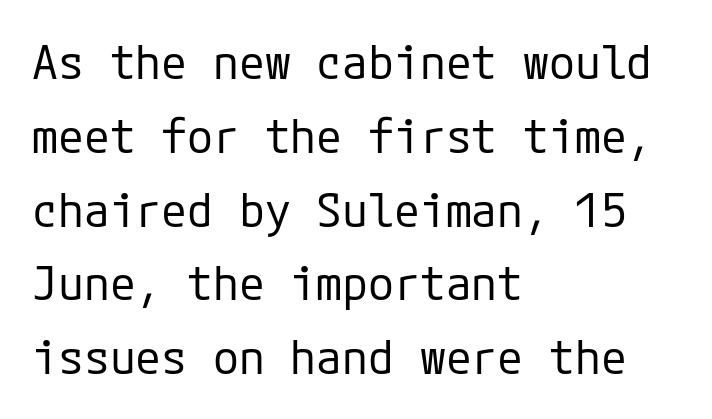
{"serif": "no", "italic": "no", "bold": "no", "weight": "regular", "width": "normal", "stroke_contrast": "low", "x_height": "medium", "underline": "no", "align": "left", "line_spacing": "normal", "line_spacing_ratio": 1.57, "letter_spacing": "normal", "letter_spacing_em": 0.0, "glyph_px": 47}
